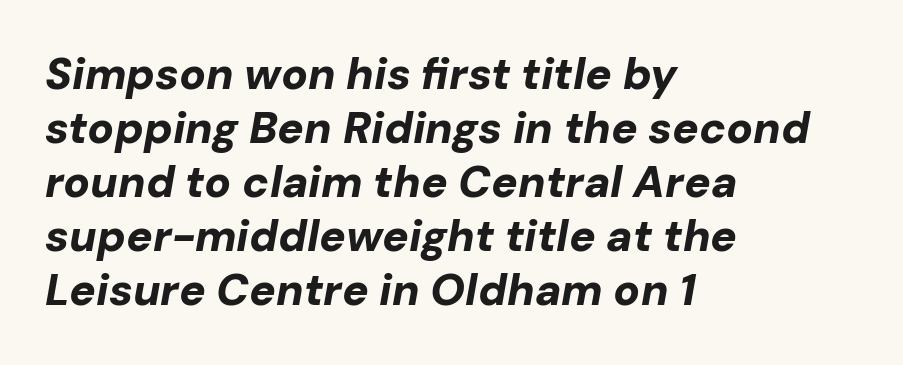
Q: Is the text bold? A: Yes.
Q: Is the text italic (slanted)? A: Yes, it leans right by about 10 degrees.
Q: Is the text underlined? A: No.
Q: How is the paragraph aligned? A: Left-aligned.
Q: Is the spacing between letters normal or unusually wide? A: Normal.
Q: Width (condensed, normal, or wide)? A: Normal.
Q: Stroke contrast? A: Low.
Q: x-height? A: Medium.
Q: Monospaced? A: No.
